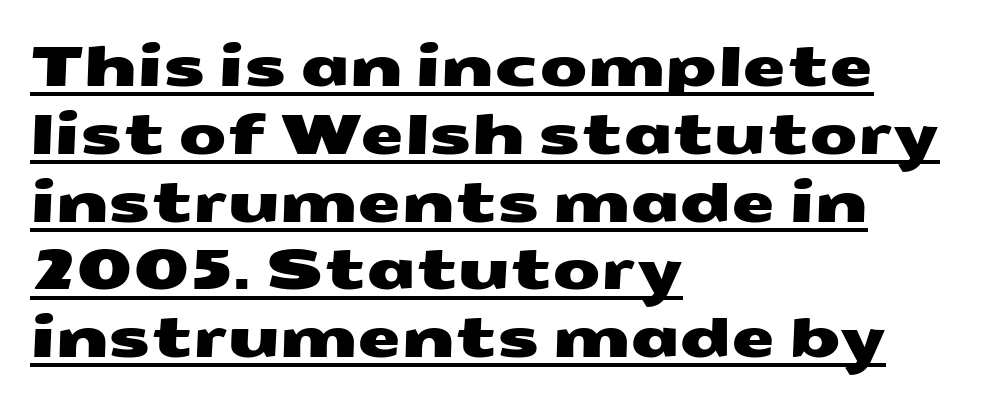
{"serif": "no", "width": "wide", "stroke_contrast": "medium", "x_height": "medium", "monospaced": "no", "underline": "yes", "align": "left", "line_spacing_ratio": 1.21, "letter_spacing": "normal", "letter_spacing_em": 0.0, "glyph_px": 56}
